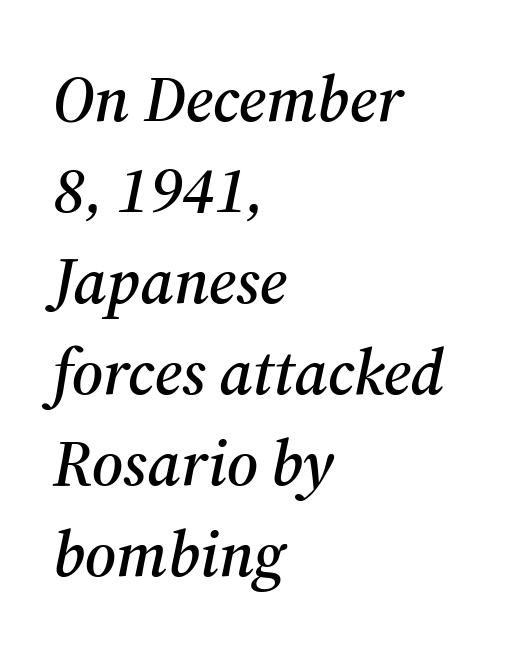
The image shows 65 px serif type, italic (leaning right); set left-aligned, normal line spacing (1.4x), normal letter spacing, not underlined; medium stroke contrast and a medium x-height.
